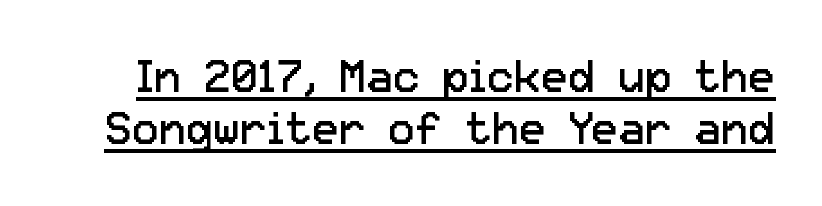
The weight tops out at a normal text grade. Is this a sans? Yes — the strokes have no serifs. Nope, not italic — everything's standing straight. Glyph-to-glyph distance matches everyday printed text. In designer terms, the underline attribute is active on this setting.
